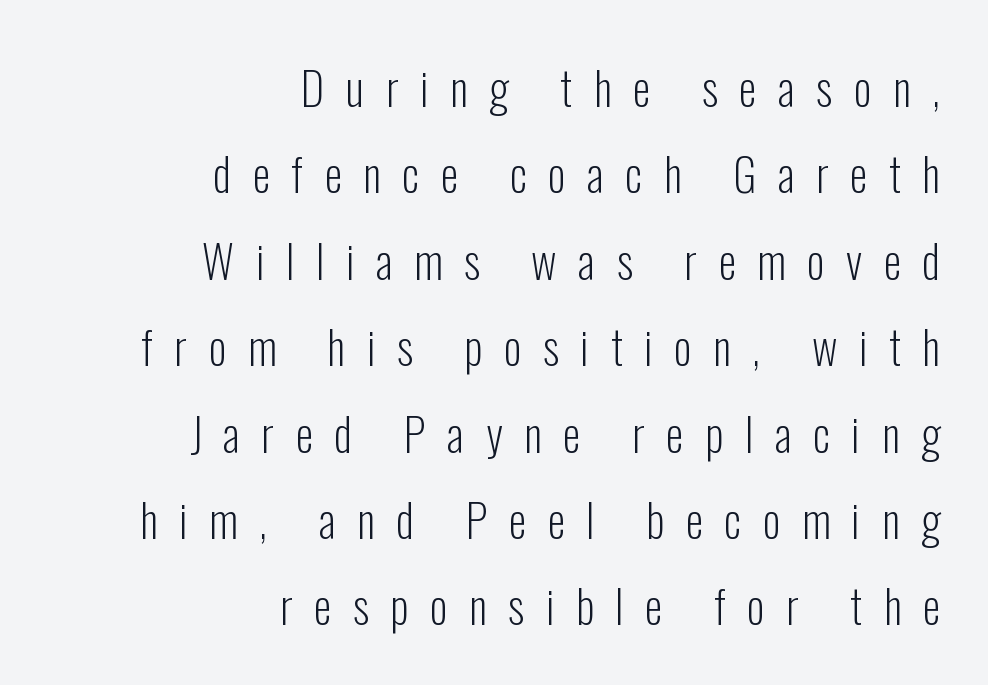
Q: Is the text bold? A: No.
Q: Is the text italic (slanted)? A: No, it is upright.
Q: Is the typeface a serif or a sans-serif typeface? A: Sans-serif.
Q: Is the text underlined? A: No.
Q: How is the paragraph aligned? A: Right-aligned.
Q: Is the spacing between letters normal or unusually wide? A: Unusually wide.
Q: Is the spacing between lines tight, normal or loose? A: Loose.
Q: Width (condensed, normal, or wide)? A: Condensed.
Q: Stroke contrast? A: Low.
Q: x-height? A: Medium.
Q: Monospaced? A: No.
